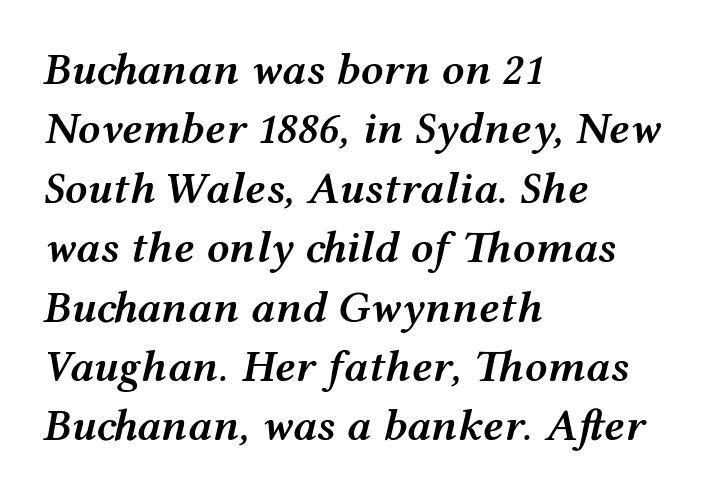
The face used here is rendered with its standard letterfit. Regular leading. Nobody drew a line under any word here. The rag falls on the right side of this text block. Varying glyph widths throughout — classic text-font behaviour.
